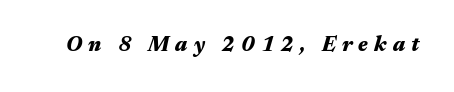
The image shows 21 px bold type, italic (leaning right); set unusually wide letter spacing (+0.29 em), not underlined.
